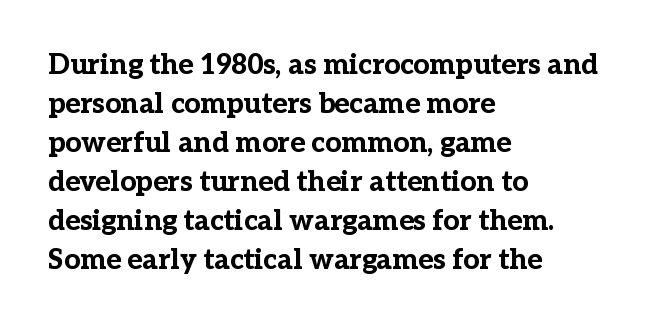
The image shows 28 px bold serif type, upright; set left-aligned, normal line spacing (1.39x), normal letter spacing, not underlined; low stroke contrast and a medium x-height.
